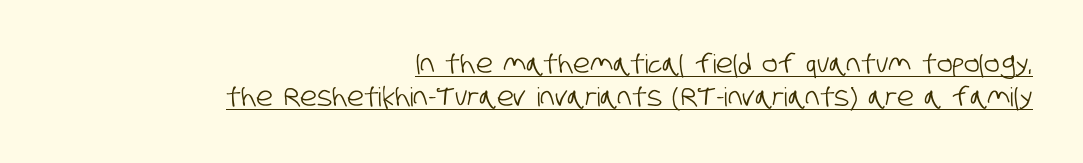
Q: Is the text underlined? A: Yes.
Q: How is the paragraph aligned? A: Right-aligned.
Q: Is the spacing between letters normal or unusually wide? A: Normal.
Q: Is the spacing between lines tight, normal or loose? A: Normal.
